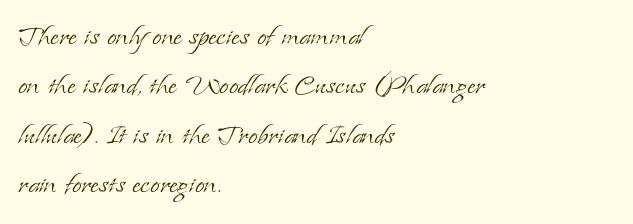
Q: Is the text bold? A: No.
Q: Is the text italic (slanted)? A: Yes.
Q: Is the typeface a serif or a sans-serif typeface? A: Serif.
Q: Is the text underlined? A: No.
Q: How is the paragraph aligned? A: Left-aligned.
Q: Is the spacing between letters normal or unusually wide? A: Normal.
Q: Is the spacing between lines tight, normal or loose? A: Normal.
Q: Width (condensed, normal, or wide)? A: Normal.
Q: Stroke contrast? A: Low.
Q: x-height? A: Small.
Q: Monospaced? A: No.
